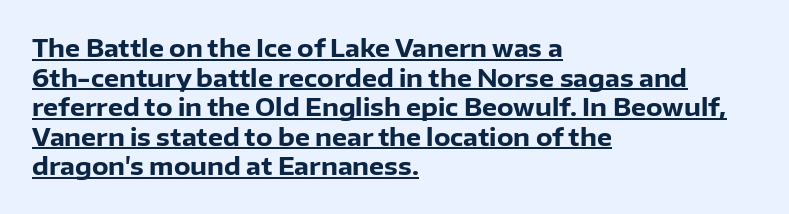
Q: Is the text bold? A: Yes.
Q: Is the text italic (slanted)? A: No, it is upright.
Q: Is the text underlined? A: Yes.
Q: How is the paragraph aligned? A: Left-aligned.
Q: Is the spacing between letters normal or unusually wide? A: Normal.
